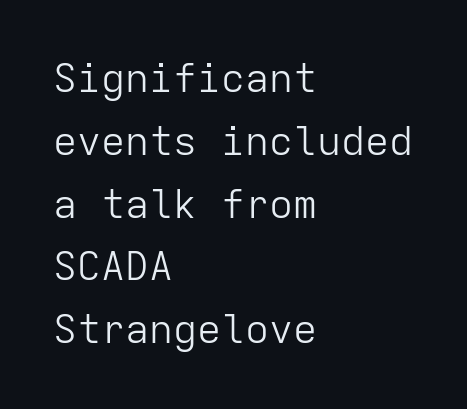
Q: Is the text bold? A: No.
Q: Is the text italic (slanted)? A: No, it is upright.
Q: Is the typeface a serif or a sans-serif typeface? A: Sans-serif.
Q: Is the text underlined? A: No.
Q: How is the paragraph aligned? A: Left-aligned.
Q: Is the spacing between letters normal or unusually wide? A: Normal.
Q: Is the spacing between lines tight, normal or loose? A: Normal.
Q: Width (condensed, normal, or wide)? A: Normal.
Q: Stroke contrast? A: Low.
Q: x-height? A: Medium.
Q: Monospaced? A: Yes.
